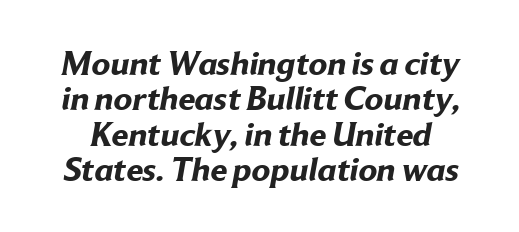
{"serif": "no", "bold": "yes", "weight": "bold", "width": "normal", "stroke_contrast": "low", "x_height": "medium", "monospaced": "no", "underline": "no", "line_spacing": "tight", "line_spacing_ratio": 1.04, "letter_spacing": "normal", "letter_spacing_em": 0.0, "glyph_px": 34}
